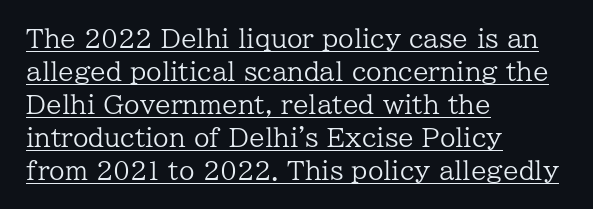
Q: Is the text bold? A: No.
Q: Is the text italic (slanted)? A: No, it is upright.
Q: Is the text underlined? A: Yes.
Q: How is the paragraph aligned? A: Left-aligned.
Q: Is the spacing between letters normal or unusually wide? A: Normal.
Q: Is the spacing between lines tight, normal or loose? A: Normal.
